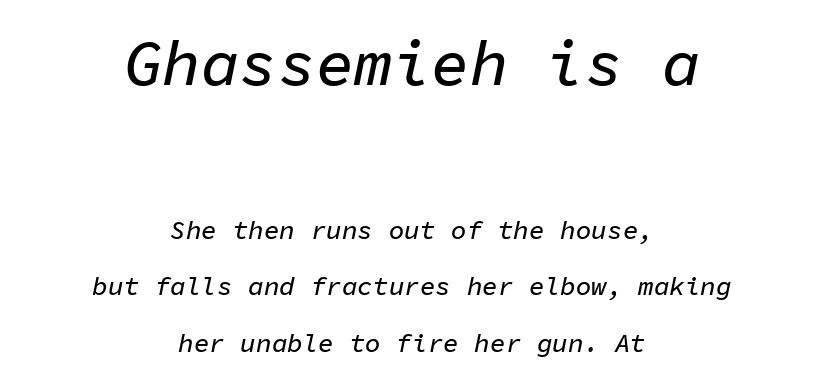
Q: Is the text italic (slanted)? A: Yes, it leans right by about 11 degrees.
Q: Is the text underlined? A: No.
Q: How is the paragraph aligned? A: Centered.
Q: Is the spacing between letters normal or unusually wide? A: Normal.
Q: Is the spacing between lines tight, normal or loose? A: Loose.
Q: Which block of text is set in a larger size, the first (top) or the second (bottom)? A: The first (top) one.
Q: Width (condensed, normal, or wide)? A: Normal.
Q: Stroke contrast? A: Low.
Q: x-height? A: Medium.
Q: Monospaced? A: Yes.
